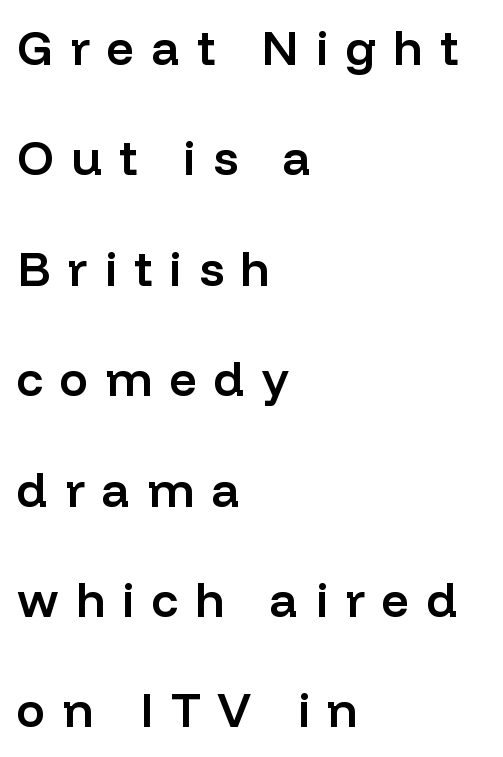
Set as a demibold, roughly 600 on the weight scale. Nobody drew a line under any word here. Nope, no serifs anywhere on these letters. Airy leading.
